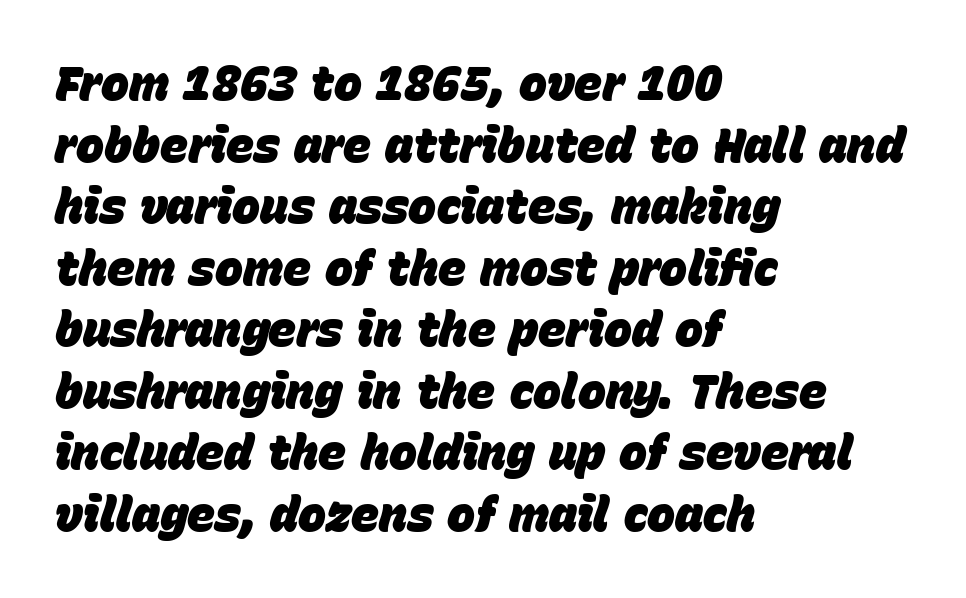
{"italic": "yes", "lean": "right", "slant_degrees": 15, "bold": "yes", "weight": "heavy", "width": "normal", "stroke_contrast": "low", "x_height": "large", "monospaced": "no", "underline": "no", "align": "left", "line_spacing": "normal", "line_spacing_ratio": 1.31, "letter_spacing": "normal", "letter_spacing_em": 0.0, "glyph_px": 47}
